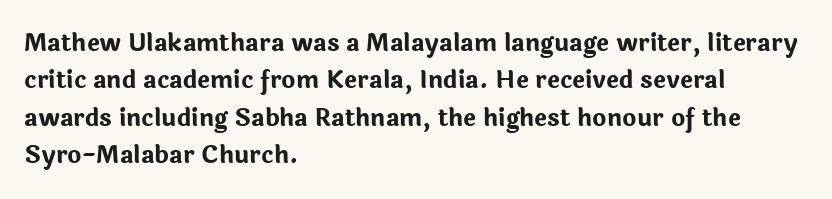
The image shows 24 px bold type, upright; set left-aligned, normal line spacing (1.56x), normal letter spacing, not underlined.
